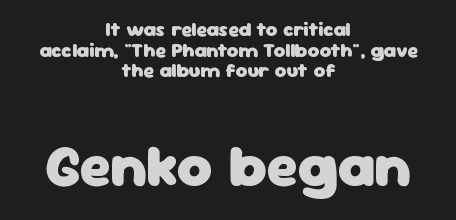
{"serif": "no", "italic": "no", "bold": "yes", "weight": "heavy", "width": "normal", "stroke_contrast": "low", "x_height": "medium", "monospaced": "no", "underline": "no", "align": "center", "line_spacing": "tight", "line_spacing_ratio": 1.03, "letter_spacing": "normal", "letter_spacing_em": 0.0, "larger_block": "second", "size_ratio": 3.0, "glyph_px": 60}
